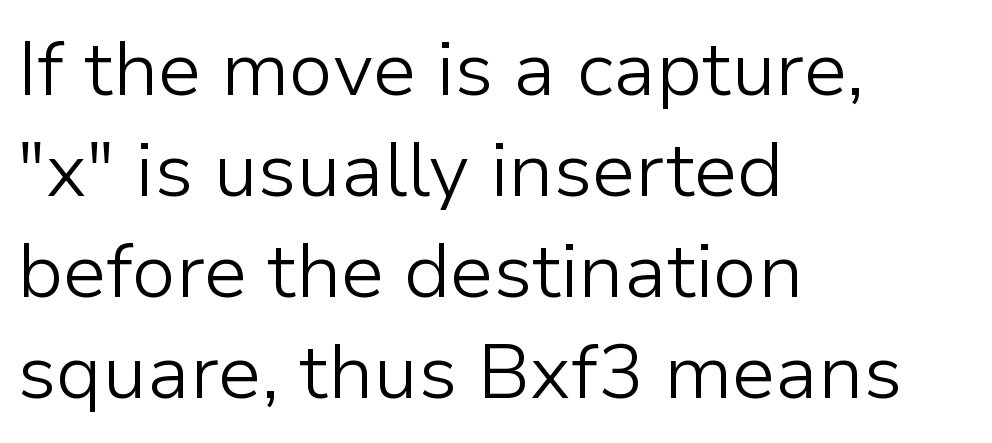
The image shows 77 px light sans-serif type, upright; set left-aligned, normal line spacing (1.31x), normal letter spacing, not underlined; low stroke contrast and a medium x-height.
